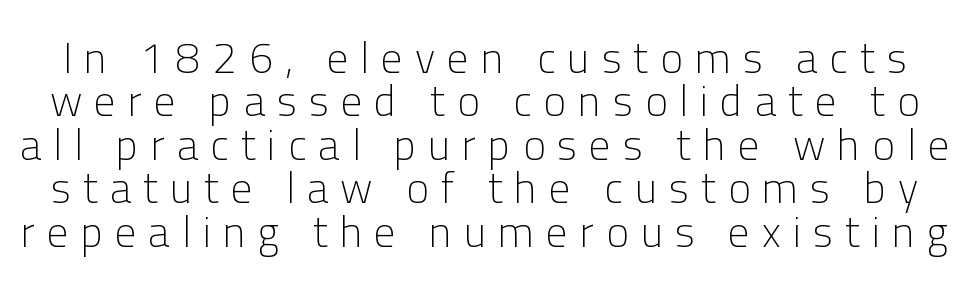
The image shows 43 px light sans-serif type, upright; set tight line spacing (1.01x), unusually wide letter spacing (+0.28 em), not underlined; low stroke contrast and a medium x-height.
